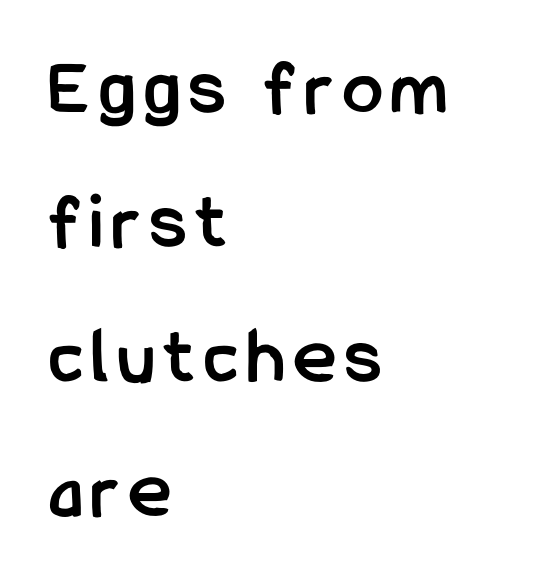
The image shows 80 px semibold, condensed sans-serif type, upright; set left-aligned, normal line spacing (1.68x), not underlined; low stroke contrast and a medium x-height.
